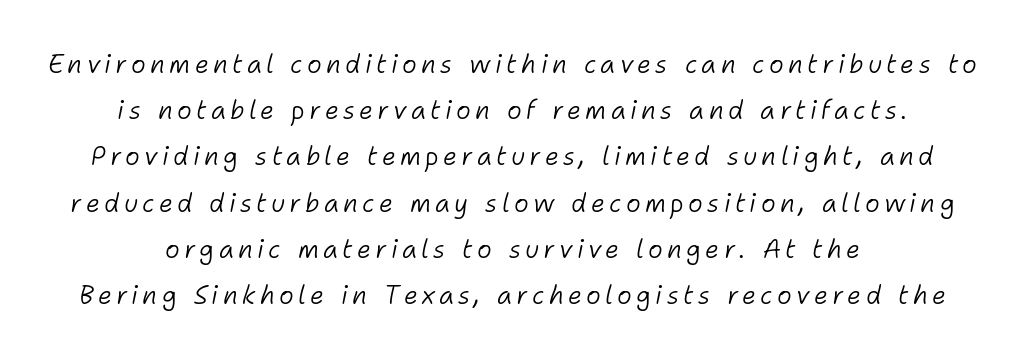
The lines are quadded center. Weight: in the light-to-regular range. The area under the type is left untouched. Notice how the stems are inclined rather than vertical — that's the hallmark of italics.
